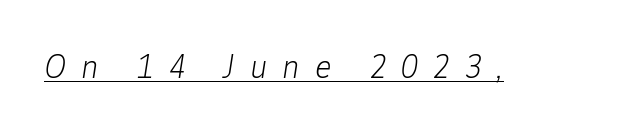
{"italic": "yes", "lean": "right", "slant_degrees": 9, "bold": "no", "weight": "light", "width": "normal", "stroke_contrast": "low", "x_height": "medium", "monospaced": "no", "underline": "yes", "letter_spacing": "wide", "letter_spacing_em": 0.46, "glyph_px": 33}
